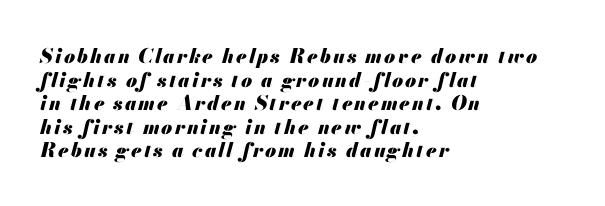
The image shows 20 px bold type, italic (leaning right); set left-aligned, line spacing 1.18x, not underlined.
